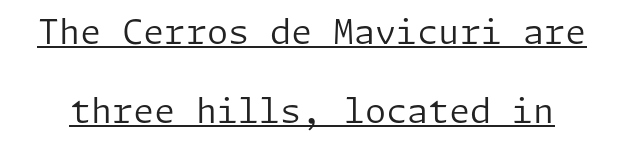
Q: Is the text bold? A: No.
Q: Is the text italic (slanted)? A: No, it is upright.
Q: Is the typeface a serif or a sans-serif typeface? A: Sans-serif.
Q: Is the text underlined? A: Yes.
Q: Is the spacing between letters normal or unusually wide? A: Normal.
Q: Is the spacing between lines tight, normal or loose? A: Loose.
Q: Width (condensed, normal, or wide)? A: Normal.
Q: Stroke contrast? A: Low.
Q: x-height? A: Medium.
